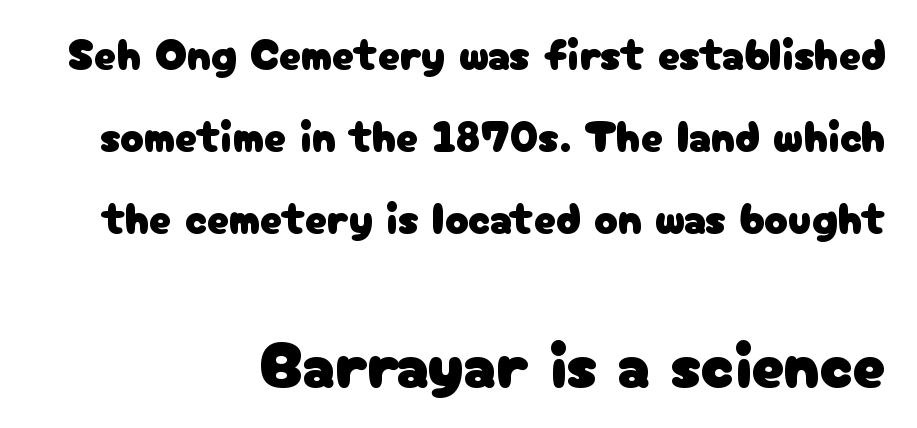
The image shows 66 px sans-serif type, upright; set right-aligned, line spacing 1.86x, normal letter spacing, not underlined; the second (bottom) block is 1.5x larger; low stroke contrast and a medium x-height.
